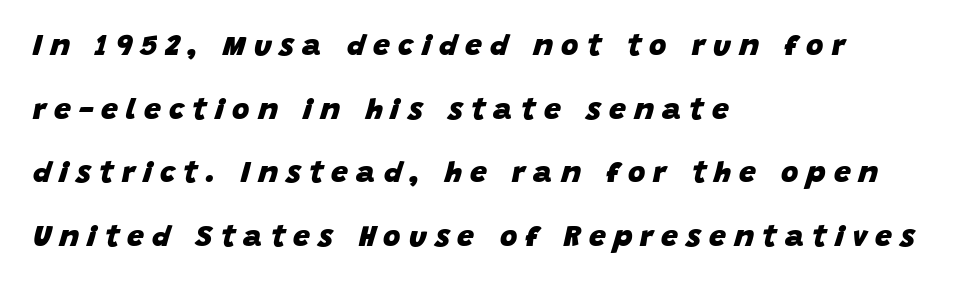
Q: Is the text bold? A: Yes.
Q: Is the text italic (slanted)? A: Yes, it leans right by about 15 degrees.
Q: Is the text underlined? A: No.
Q: How is the paragraph aligned? A: Left-aligned.
Q: Is the spacing between letters normal or unusually wide? A: Unusually wide.
Q: Is the spacing between lines tight, normal or loose? A: Loose.
Q: Width (condensed, normal, or wide)? A: Normal.
Q: Stroke contrast? A: Low.
Q: x-height? A: Large.
Q: Monospaced? A: No.
